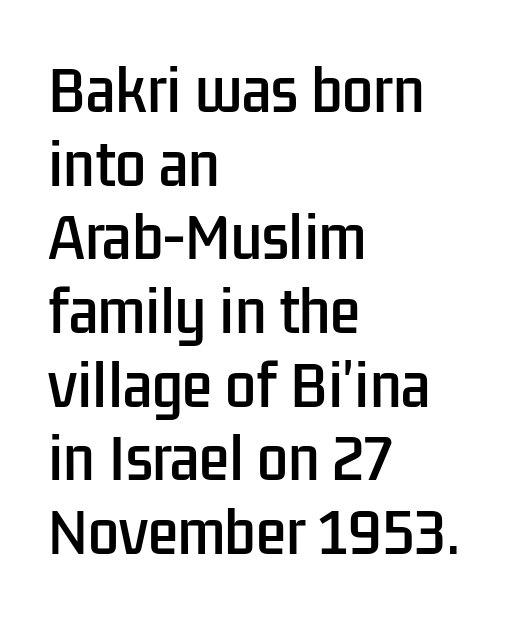
The image shows 55 px condensed sans-serif type, upright; set left-aligned, normal line spacing (1.34x), normal letter spacing, not underlined; low stroke contrast and a medium x-height.
